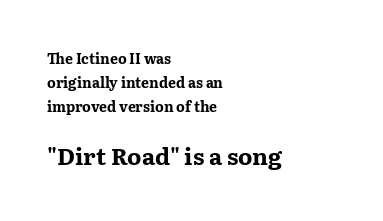
{"italic": "no", "bold": "yes", "underline": "no", "align": "left", "line_spacing_ratio": 1.71, "letter_spacing": "normal", "letter_spacing_em": 0.0, "larger_block": "second", "size_ratio": 1.64, "glyph_px": 23}
